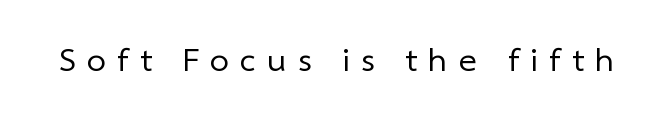
The image shows 34 px regular-weight sans-serif type; set unusually wide letter spacing (+0.33 em), not underlined; low stroke contrast and a medium x-height.
